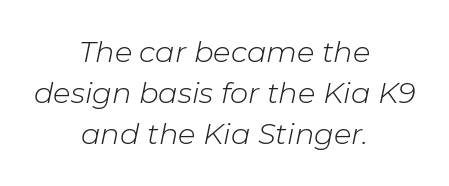
{"italic": "yes", "lean": "right", "slant_degrees": 11, "bold": "no", "weight": "light", "width": "normal", "stroke_contrast": "low", "x_height": "medium", "monospaced": "no", "underline": "no", "align": "center", "line_spacing": "normal", "line_spacing_ratio": 1.42, "letter_spacing": "normal", "letter_spacing_em": 0.0, "glyph_px": 29}
